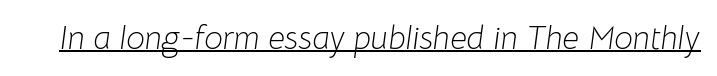
The strokes carry an ordinary text weight at most. The glyphs look as if they've been sheared to an angle. The passage shown is typed in a proportional face where columns would drift. Here the glyphs are tracked normally, forming tight word shapes. A continuous stroke trails under the words, as in a hyperlink.
